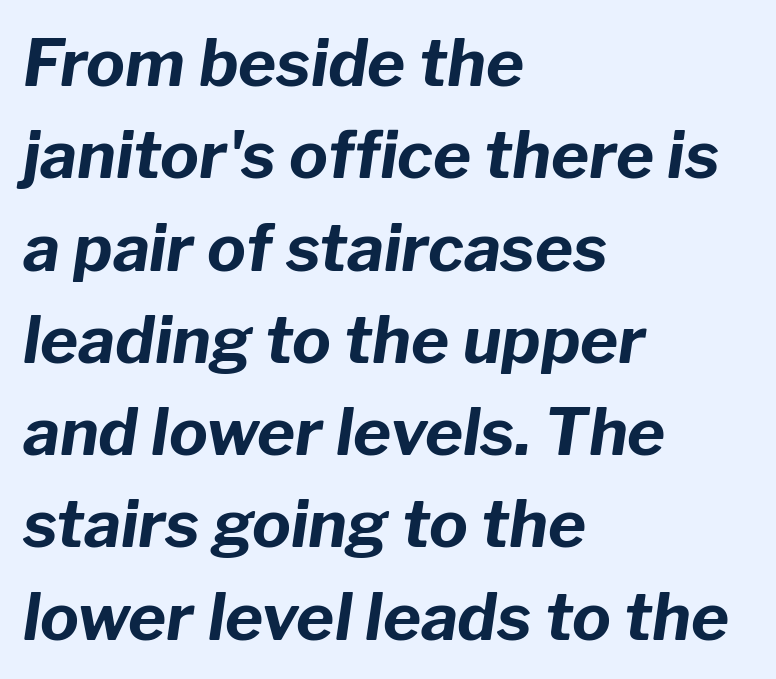
{"italic": "yes", "lean": "right", "slant_degrees": 8, "bold": "yes", "weight": "bold", "width": "normal", "stroke_contrast": "low", "x_height": "medium", "monospaced": "no", "underline": "no", "align": "left", "line_spacing": "normal", "line_spacing_ratio": 1.42, "letter_spacing": "normal", "letter_spacing_em": 0.0, "glyph_px": 65}
